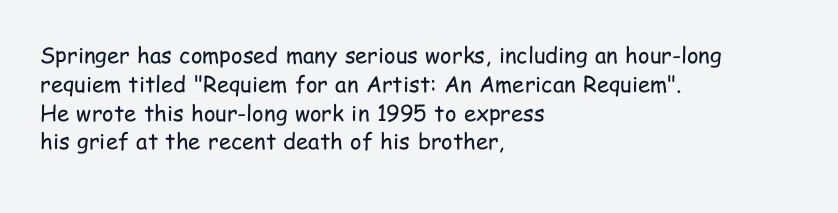
The image shows 22 px text type, upright; set left-aligned, normal line spacing (1.31x), normal letter spacing, not underlined.
